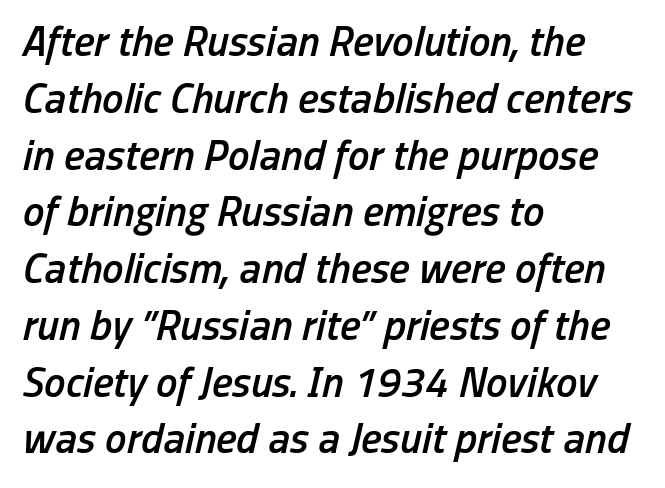
Q: Is the text bold? A: Semi-bold.
Q: Is the text italic (slanted)? A: Yes, it leans right by about 13 degrees.
Q: Is the text underlined? A: No.
Q: How is the paragraph aligned? A: Left-aligned.
Q: Is the spacing between letters normal or unusually wide? A: Normal.
Q: Is the spacing between lines tight, normal or loose? A: Normal.
Q: Width (condensed, normal, or wide)? A: Condensed.
Q: Stroke contrast? A: Low.
Q: x-height? A: Medium.
Q: Monospaced? A: No.
